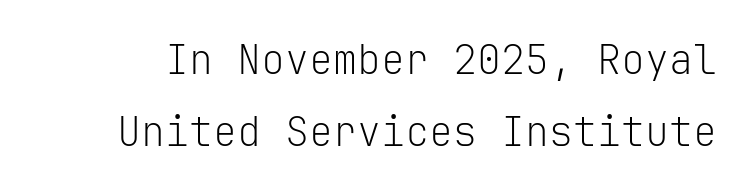
The image shows 40 px light sans-serif type, upright, monospaced; set line spacing 1.79x, normal letter spacing, not underlined; low stroke contrast and a medium x-height.
